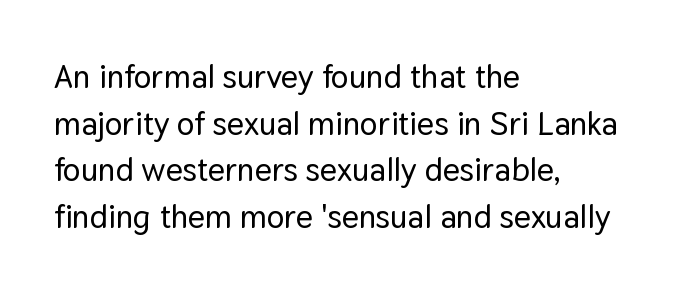
The image shows 33 px sans-serif type, upright; set left-aligned, normal line spacing (1.41x), normal letter spacing, not underlined; low stroke contrast and a medium x-height.
